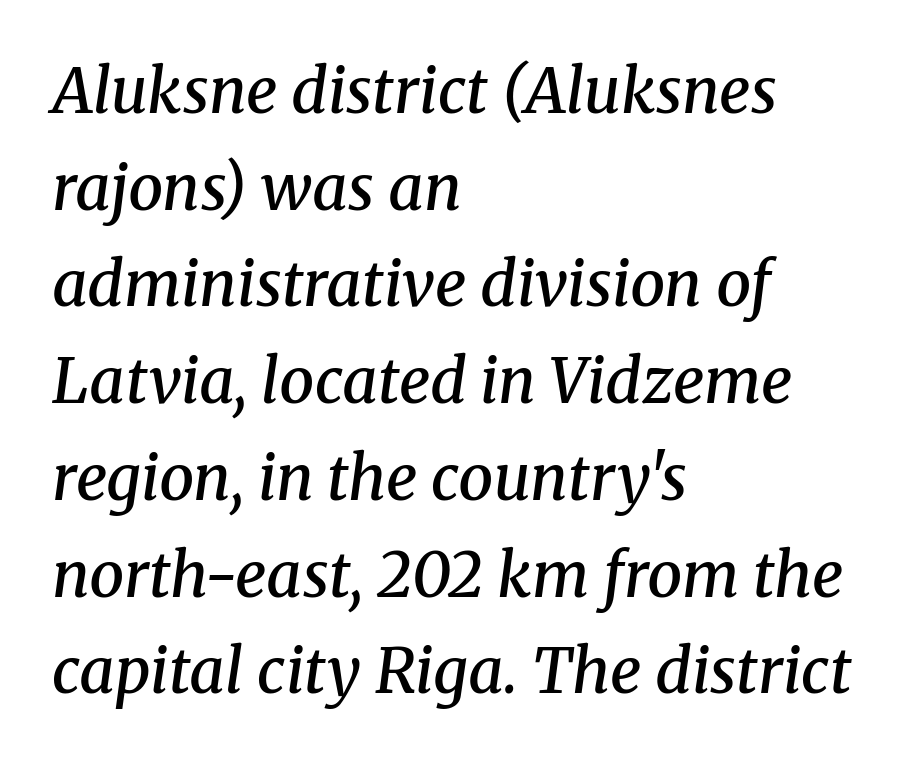
{"serif": "yes", "italic": "yes", "lean": "right", "slant_degrees": 8, "bold": "semi", "weight": "semibold", "width": "normal", "stroke_contrast": "medium", "x_height": "medium", "monospaced": "no", "underline": "no", "align": "left", "line_spacing": "normal", "line_spacing_ratio": 1.56, "letter_spacing": "normal", "letter_spacing_em": 0.0, "glyph_px": 62}
